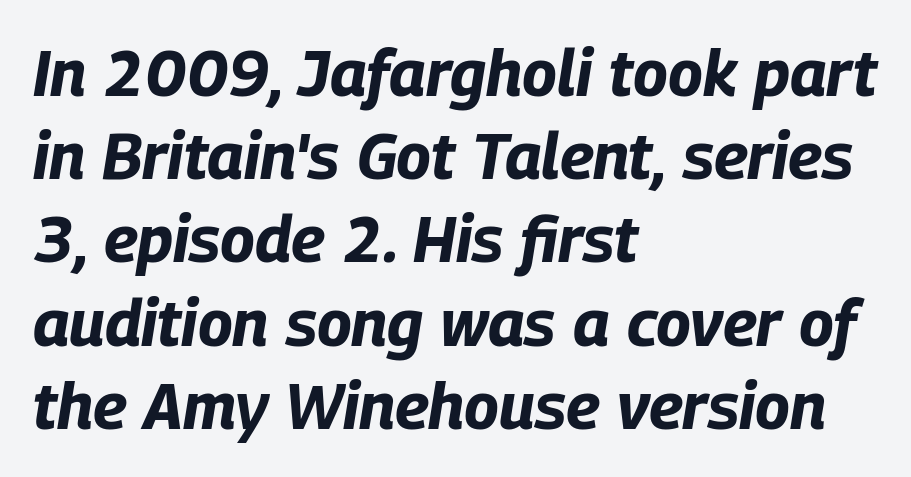
{"italic": "yes", "lean": "right", "slant_degrees": 9, "bold": "yes", "weight": "bold", "width": "condensed", "stroke_contrast": "low", "x_height": "large", "monospaced": "no", "underline": "no", "align": "left", "line_spacing": "normal", "line_spacing_ratio": 1.28, "letter_spacing": "normal", "letter_spacing_em": 0.0, "glyph_px": 65}
